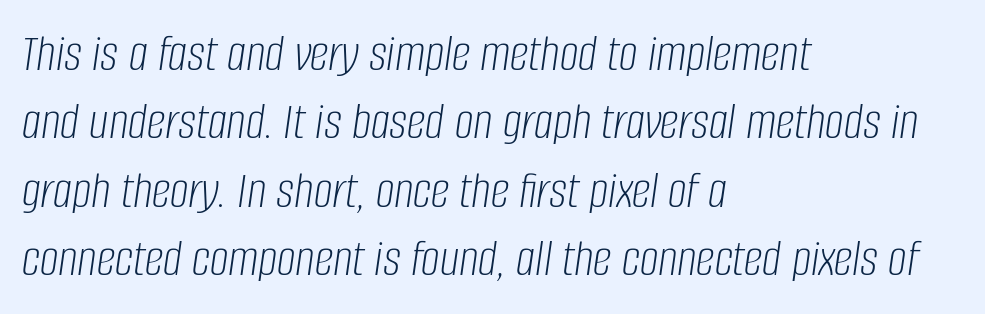
Character widths vary here, with narrow letters taking less room than wide ones. Rows of type keep a routine distance in the vertical direction. Every row of glyphs begins at an identical x-position on the left. Students, note that the glyphs here touch the page at normal intervals.
